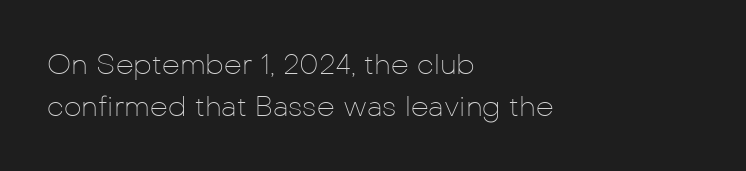
{"serif": "no", "italic": "no", "bold": "no", "weight": "thin", "width": "normal", "stroke_contrast": "low", "x_height": "medium", "monospaced": "no", "underline": "no", "align": "left", "line_spacing": "normal", "line_spacing_ratio": 1.49, "letter_spacing": "normal", "letter_spacing_em": 0.0, "glyph_px": 28}
